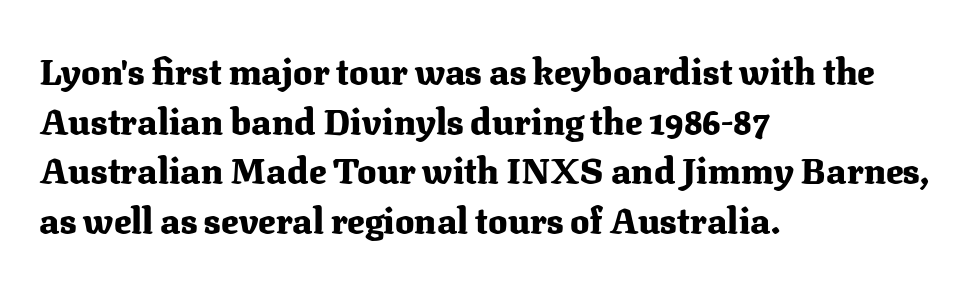
{"serif": "yes", "italic": "no", "bold": "yes", "weight": "heavy", "width": "normal", "stroke_contrast": "medium", "x_height": "medium", "monospaced": "no", "underline": "no", "align": "left", "line_spacing": "normal", "line_spacing_ratio": 1.38, "letter_spacing": "normal", "letter_spacing_em": 0.0, "glyph_px": 36}
